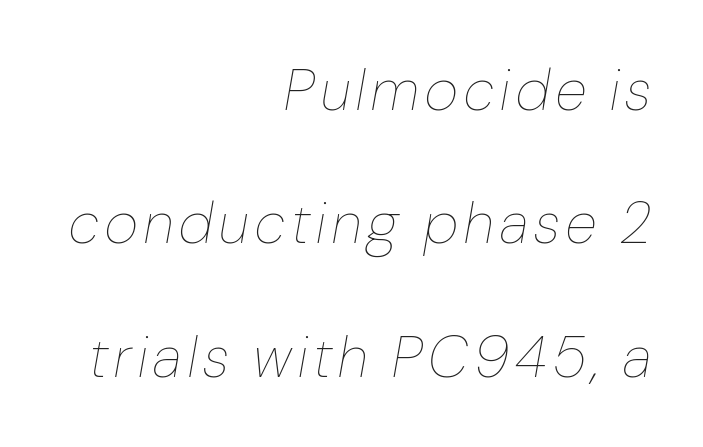
No extra ink here — the face is not bold. Looks like regular typesetting: each glyph gets only the width it needs. Alignment: flush right. The designer dialed line spacing up above the default. The lettering tilts uniformly, giving the passage an italic look.
